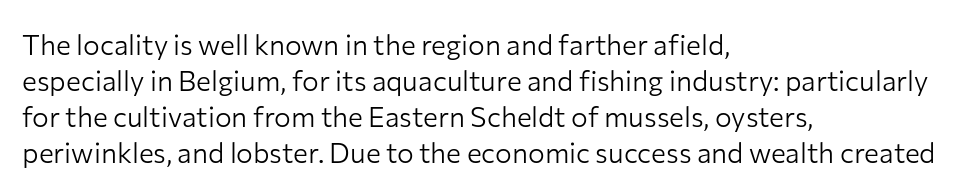
{"serif": "no", "italic": "no", "bold": "no", "weight": "light", "width": "normal", "stroke_contrast": "low", "x_height": "medium", "monospaced": "no", "underline": "no", "align": "left", "line_spacing": "normal", "line_spacing_ratio": 1.28, "letter_spacing": "normal", "letter_spacing_em": 0.0, "glyph_px": 28}
